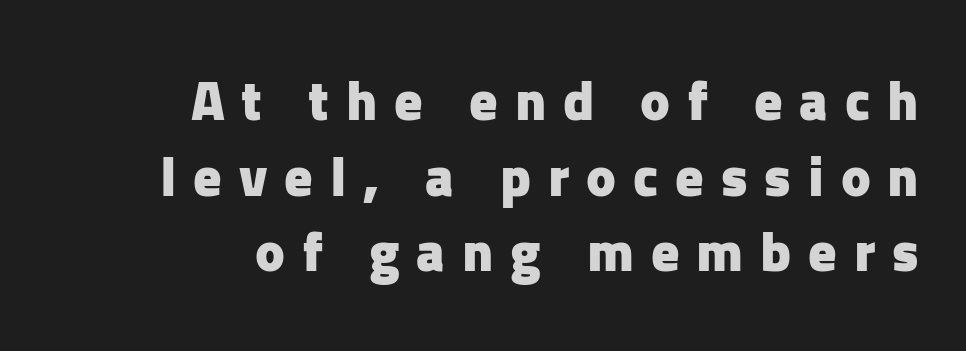
Q: Is the text bold? A: Yes.
Q: Is the text italic (slanted)? A: No, it is upright.
Q: Is the typeface a serif or a sans-serif typeface? A: Sans-serif.
Q: Is the text underlined? A: No.
Q: How is the paragraph aligned? A: Right-aligned.
Q: Is the spacing between letters normal or unusually wide? A: Unusually wide.
Q: Is the spacing between lines tight, normal or loose? A: Normal.
Q: Width (condensed, normal, or wide)? A: Normal.
Q: Stroke contrast? A: Low.
Q: x-height? A: Medium.
Q: Monospaced? A: No.
